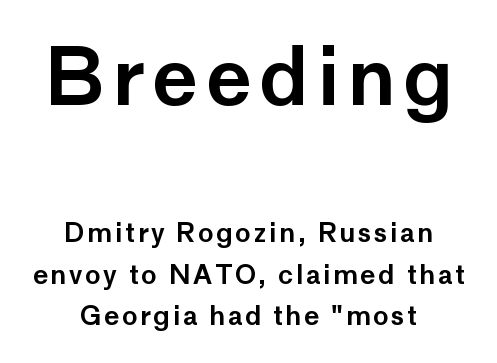
{"serif": "no", "italic": "no", "width": "normal", "stroke_contrast": "low", "x_height": "medium", "monospaced": "no", "underline": "no", "align": "center", "line_spacing": "normal", "line_spacing_ratio": 1.6, "larger_block": "first", "size_ratio": 3.0, "glyph_px": 78}
